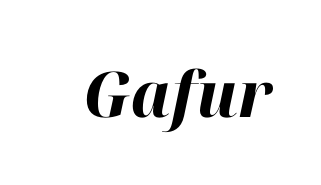
{"italic": "yes", "lean": "right", "slant_degrees": 12, "bold": "yes", "weight": "bold", "width": "normal", "stroke_contrast": "high", "x_height": "medium", "monospaced": "no", "underline": "no", "letter_spacing": "normal", "letter_spacing_em": 0.0, "glyph_px": 63}
